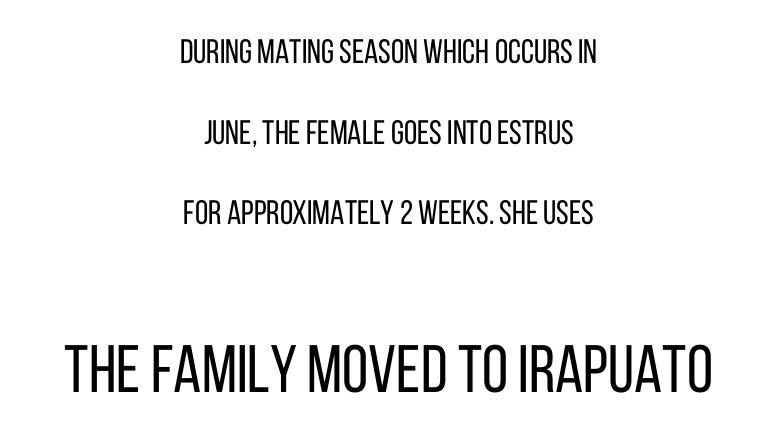
The cut favours lightness, reaching ordinary text weight at its darkest. Between one letter and the next there's only the usual sliver of space. Nope, not italic — everything's standing straight. The area under the type is left untouched. Between these two stacked blocks, the lower one wins on size. Regarding leading, the lines here are spaced well apart.
